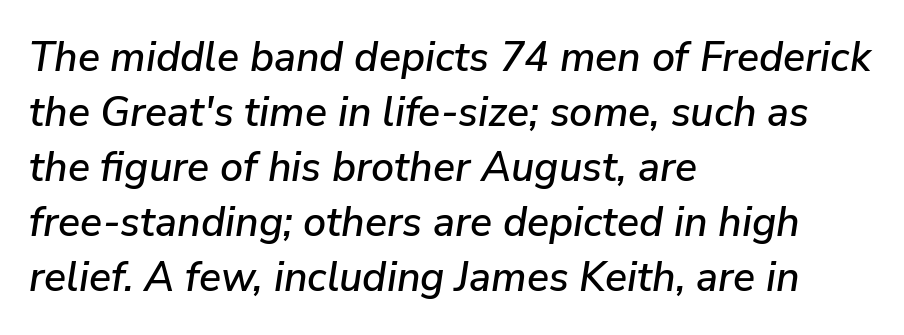
Line spacing here is normal. Each line starts at the same left margin while the right side varies. Yep, that's italic — everything's leaning. Tracking value appears to be zero — textbook default spacing. Think of a printed novel: that variable character pitch is what you see here.
